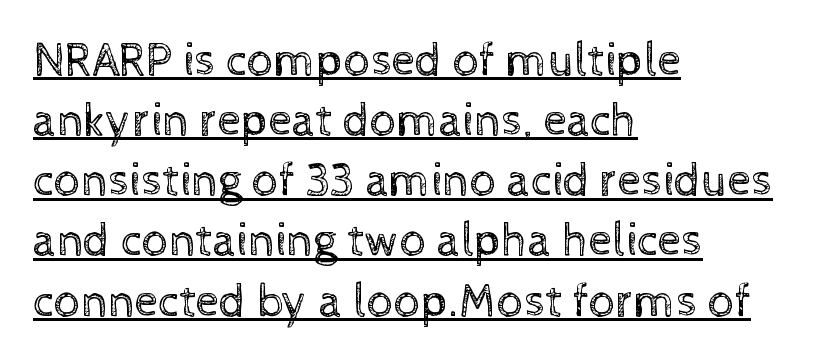
{"italic": "no", "bold": "no", "weight": "regular", "width": "normal", "x_height": "medium", "monospaced": "no", "underline": "yes", "align": "left", "line_spacing": "normal", "line_spacing_ratio": 1.28, "letter_spacing": "normal", "letter_spacing_em": 0.0, "glyph_px": 47}
